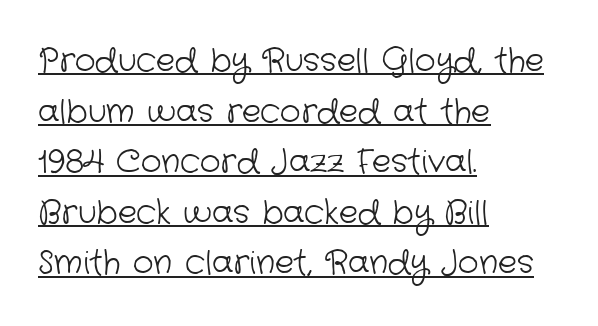
Q: Is the text bold? A: No.
Q: Is the typeface a serif or a sans-serif typeface? A: Sans-serif.
Q: Is the text underlined? A: Yes.
Q: How is the paragraph aligned? A: Left-aligned.
Q: Is the spacing between letters normal or unusually wide? A: Normal.
Q: Is the spacing between lines tight, normal or loose? A: Normal.
Q: Width (condensed, normal, or wide)? A: Normal.
Q: Stroke contrast? A: Low.
Q: x-height? A: Medium.
Q: Monospaced? A: No.
